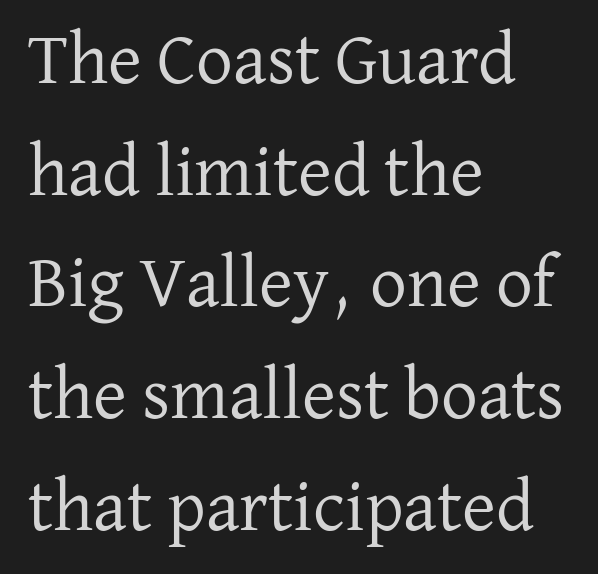
Weight: not bold — regular or lighter. Letters rest on an invisible, unmarked baseline. The letters stand upright; this is a roman face. A classic flush-left, rag-right setting is used for this passage. Spacing verdict: proportional, widths tailored to each character. Short note: letters normally spaced.
